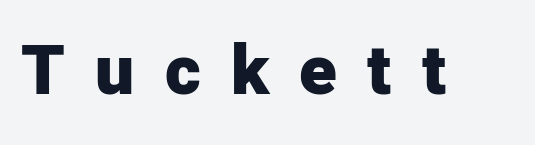
You could not count columns in this text — the font is proportionally spaced. Serif or sans? Sans — the stroke terminals are bare. Here the glyphs are tracked loosely, breaking word shapes into spaced letters. Only glyphs here, with clear space below each row. Weight check: bold — yes, fully.
